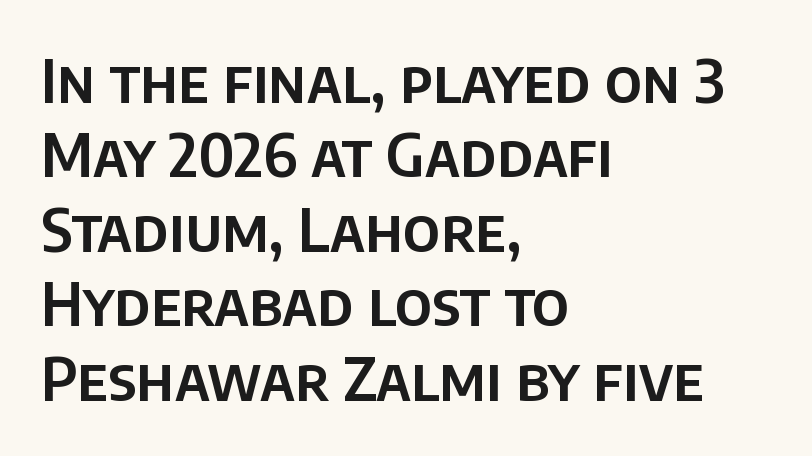
Q: Is the text italic (slanted)? A: No, it is upright.
Q: Is the typeface a serif or a sans-serif typeface? A: Sans-serif.
Q: Is the text underlined? A: No.
Q: How is the paragraph aligned? A: Left-aligned.
Q: Is the spacing between letters normal or unusually wide? A: Normal.
Q: Width (condensed, normal, or wide)? A: Normal.
Q: Stroke contrast? A: Low.
Q: x-height? A: Large.
Q: Monospaced? A: No.
